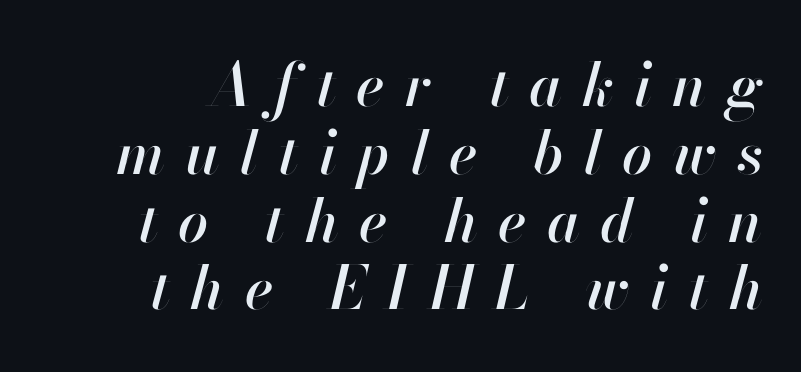
{"italic": "yes", "lean": "right", "slant_degrees": 13, "width": "normal", "stroke_contrast": "high", "x_height": "small", "monospaced": "no", "underline": "no", "align": "right", "line_spacing": "tight", "line_spacing_ratio": 1.13, "letter_spacing": "wide", "letter_spacing_em": 0.34, "glyph_px": 60}
